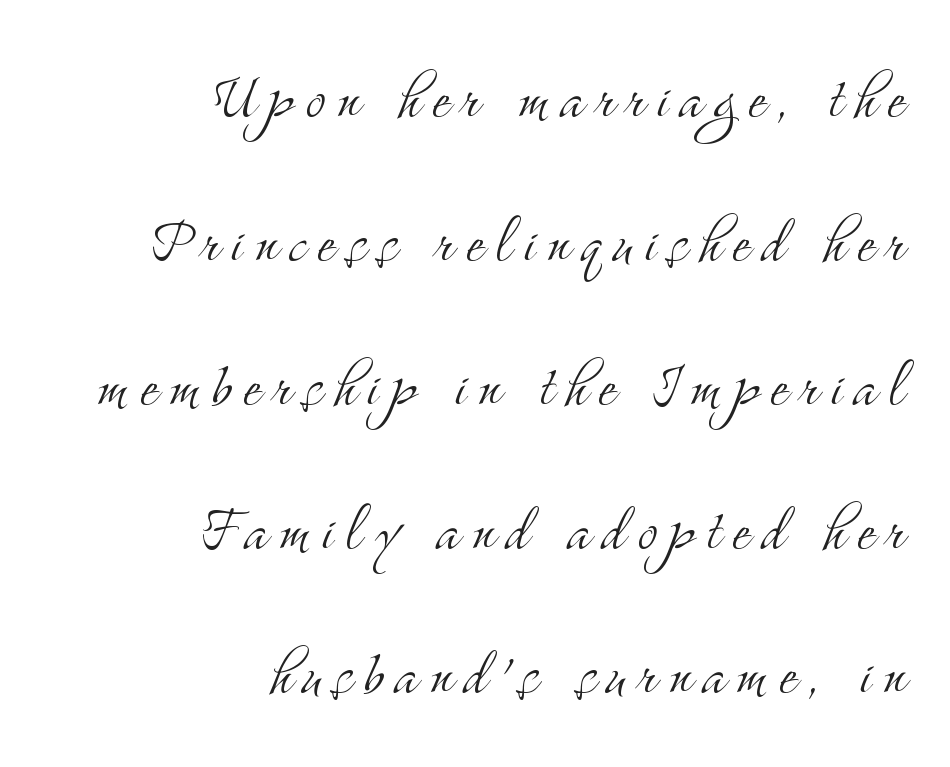
{"serif": "yes", "bold": "no", "weight": "light", "width": "condensed", "stroke_contrast": "medium", "x_height": "small", "monospaced": "no", "underline": "no", "align": "right", "line_spacing": "loose", "line_spacing_ratio": 1.92, "glyph_px": 75}
